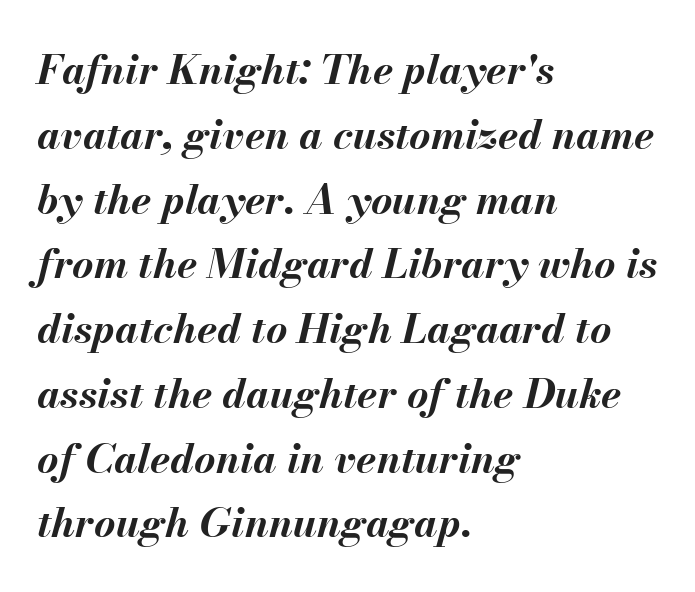
Q: Is the text bold? A: Yes.
Q: Is the text italic (slanted)? A: Yes, it leans right by about 13 degrees.
Q: Is the text underlined? A: No.
Q: How is the paragraph aligned? A: Left-aligned.
Q: Is the spacing between letters normal or unusually wide? A: Normal.
Q: Is the spacing between lines tight, normal or loose? A: Normal.
Q: Width (condensed, normal, or wide)? A: Normal.
Q: Stroke contrast? A: Medium.
Q: x-height? A: Small.
Q: Monospaced? A: No.
